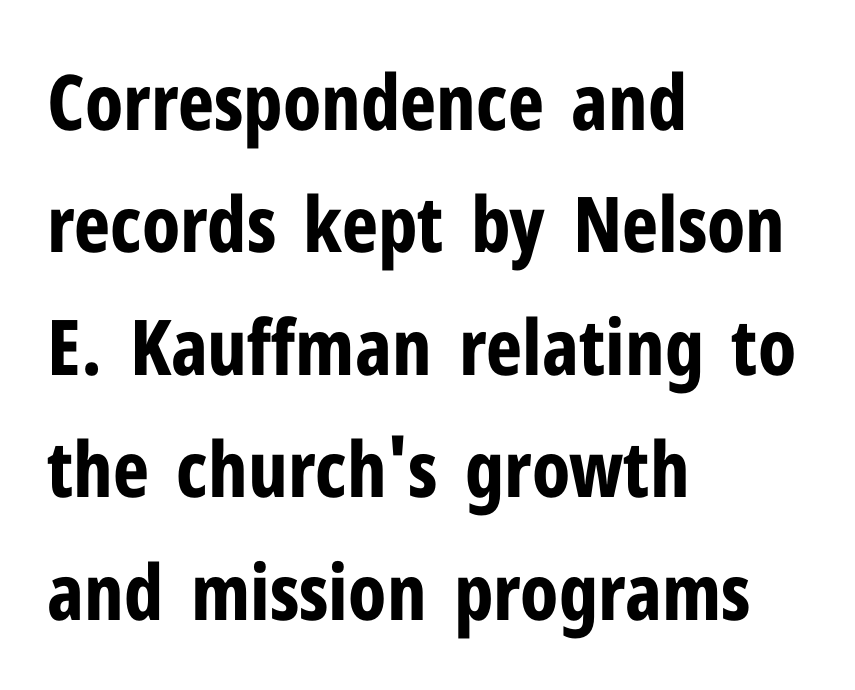
{"serif": "no", "italic": "no", "bold": "yes", "weight": "bold", "width": "condensed", "stroke_contrast": "low", "x_height": "medium", "monospaced": "no", "underline": "no", "align": "left", "line_spacing": "normal", "line_spacing_ratio": 1.59, "letter_spacing": "normal", "letter_spacing_em": 0.0, "glyph_px": 77}
